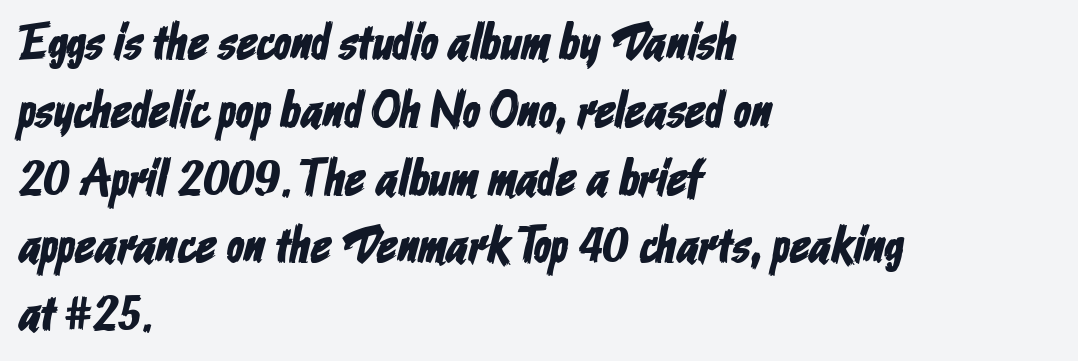
The image shows 51 px condensed sans-serif type; set left-aligned, normal line spacing (1.33x), normal letter spacing, not underlined; low stroke contrast and a medium x-height.
